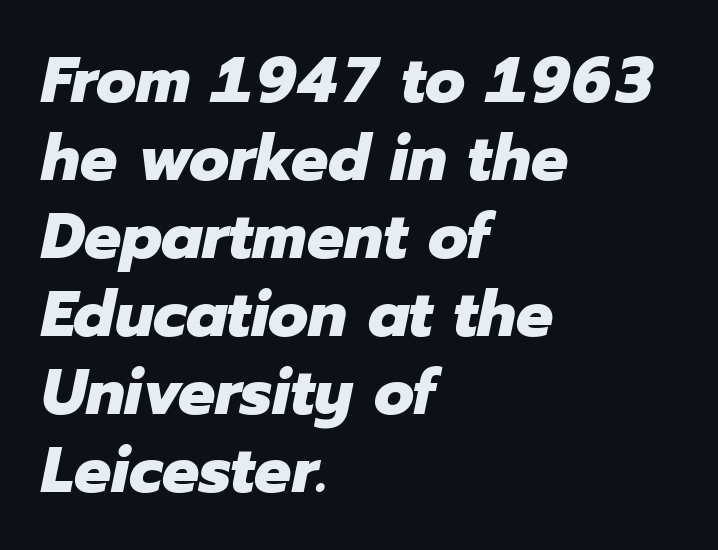
The image shows 65 px heavy type, italic (leaning right); set left-aligned, line spacing 1.2x, normal letter spacing, not underlined; low stroke contrast and a medium x-height.
